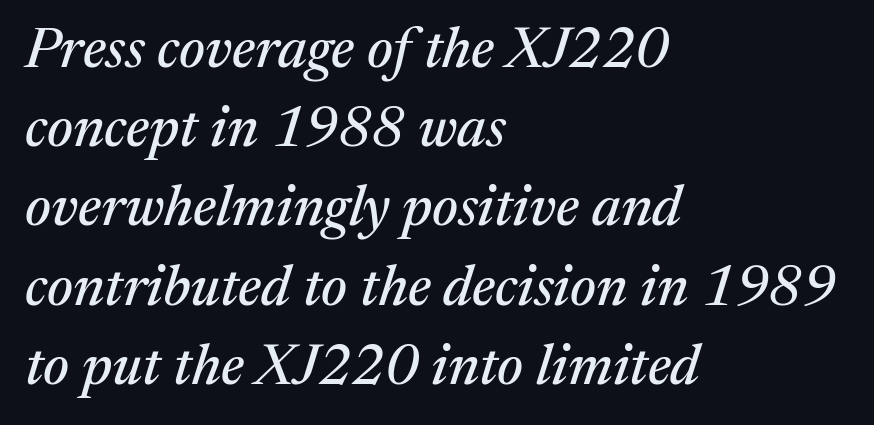
{"serif": "yes", "italic": "yes", "lean": "right", "slant_degrees": 17, "width": "normal", "stroke_contrast": "medium", "x_height": "medium", "monospaced": "no", "underline": "no", "align": "left", "line_spacing": "normal", "line_spacing_ratio": 1.39, "letter_spacing": "normal", "letter_spacing_em": 0.0, "glyph_px": 57}
